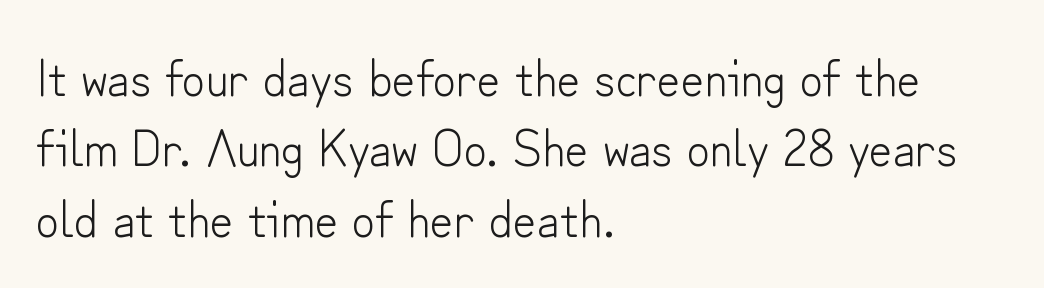
{"serif": "no", "italic": "no", "bold": "no", "weight": "light", "width": "normal", "stroke_contrast": "low", "x_height": "small", "monospaced": "no", "underline": "no", "align": "left", "line_spacing": "normal", "line_spacing_ratio": 1.38, "letter_spacing": "normal", "letter_spacing_em": 0.0, "glyph_px": 51}
